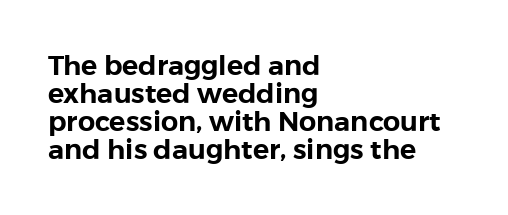
{"italic": "no", "underline": "no", "align": "left", "line_spacing": "tight", "line_spacing_ratio": 1.04, "letter_spacing": "normal", "letter_spacing_em": 0.0, "glyph_px": 27}
